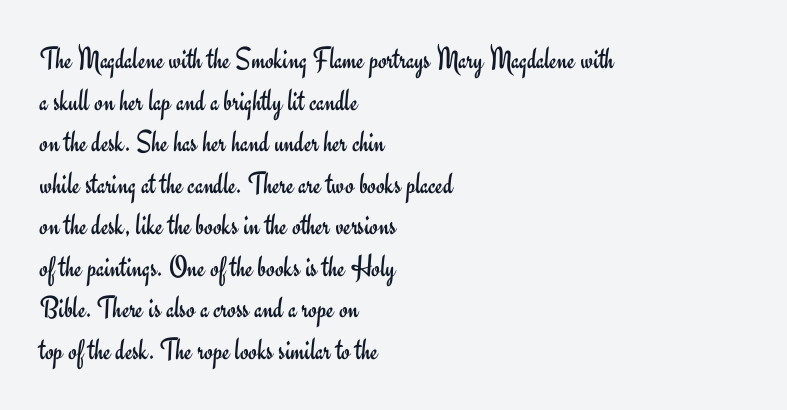
The image shows 31 px regular-weight sans-serif type; set left-aligned, normal line spacing (1.34x), normal letter spacing, not underlined; low stroke contrast and a small x-height.
